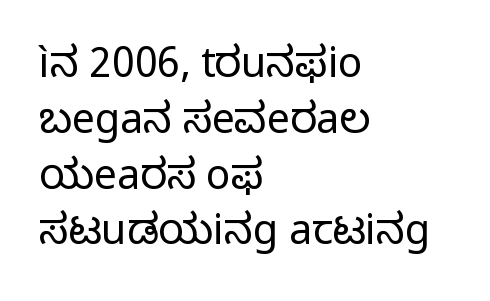
The image shows 41 px regular-weight sans-serif type, upright; set left-aligned, normal line spacing (1.36x), normal letter spacing, not underlined; low stroke contrast and a medium x-height.
